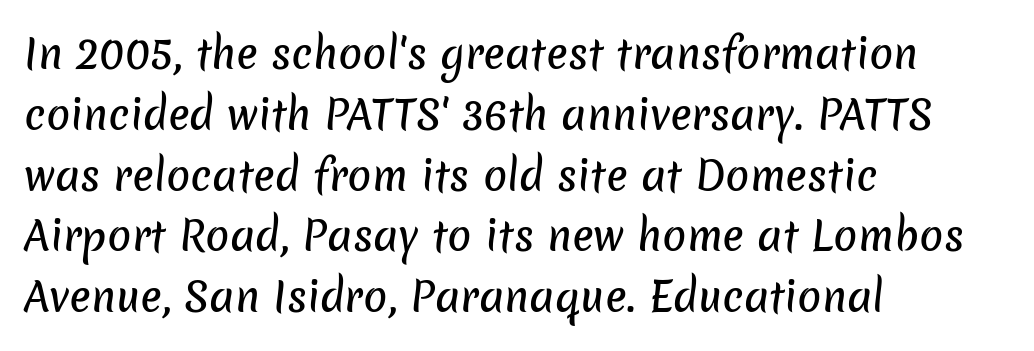
Typeset ragged right — the left edge is the straight one. Bare-footed words on every line. Glyph-to-glyph distance matches everyday printed text. Here the designer chose a conventional face with non-uniform glyph widths. Compared with typical paragraphs, the rows here are spaced about the same.
